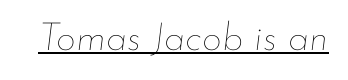
The image shows 39 px thin type, italic (leaning right); set normal letter spacing, underlined; low stroke contrast and a small x-height.
